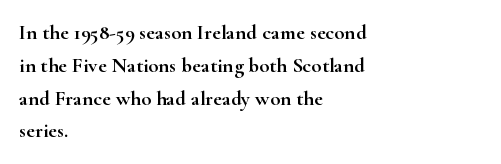
Q: Is the text italic (slanted)? A: No, it is upright.
Q: Is the text underlined? A: No.
Q: How is the paragraph aligned? A: Left-aligned.
Q: Is the spacing between letters normal or unusually wide? A: Normal.
Q: Is the spacing between lines tight, normal or loose? A: Normal.
